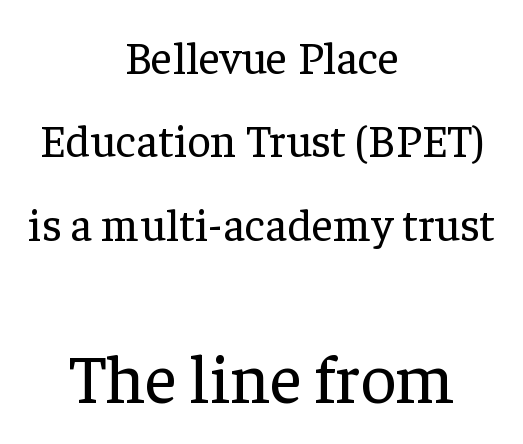
Q: Is the text bold? A: No.
Q: Is the text italic (slanted)? A: No, it is upright.
Q: Is the typeface a serif or a sans-serif typeface? A: Serif.
Q: Is the text underlined? A: No.
Q: How is the paragraph aligned? A: Centered.
Q: Is the spacing between letters normal or unusually wide? A: Normal.
Q: Which block of text is set in a larger size, the first (top) or the second (bottom)? A: The second (bottom) one.
Q: Width (condensed, normal, or wide)? A: Normal.
Q: Stroke contrast? A: Low.
Q: x-height? A: Medium.
Q: Monospaced? A: No.
